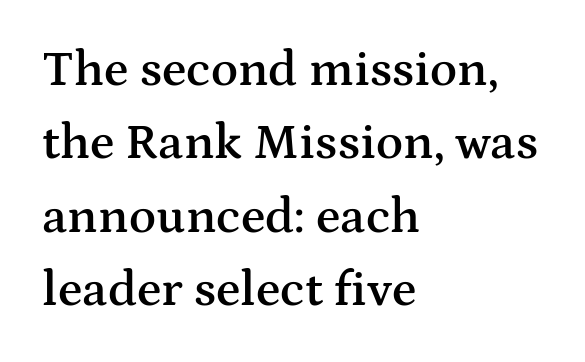
Q: Is the text bold? A: Semi-bold.
Q: Is the text italic (slanted)? A: No, it is upright.
Q: Is the typeface a serif or a sans-serif typeface? A: Serif.
Q: Is the text underlined? A: No.
Q: How is the paragraph aligned? A: Left-aligned.
Q: Is the spacing between letters normal or unusually wide? A: Normal.
Q: Is the spacing between lines tight, normal or loose? A: Normal.
Q: Width (condensed, normal, or wide)? A: Wide.
Q: Stroke contrast? A: Medium.
Q: x-height? A: Medium.
Q: Monospaced? A: No.
